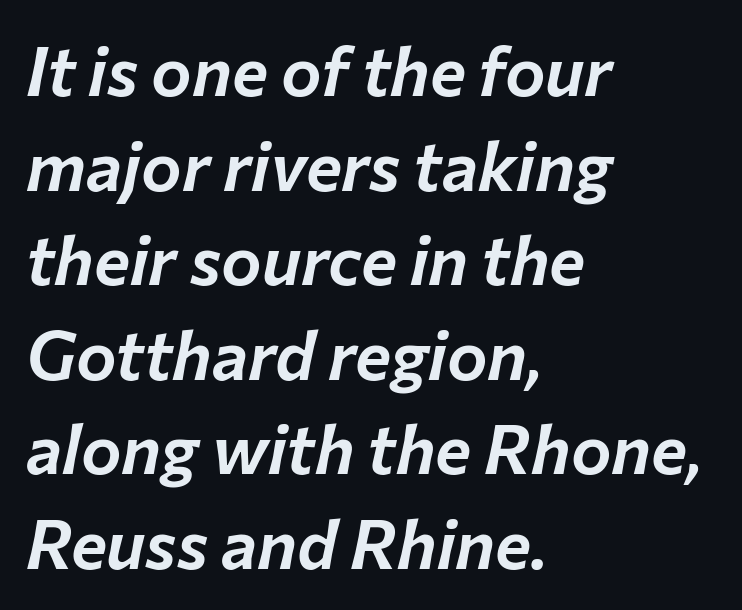
Notice how the passage keeps a crisp vertical edge on the left only. The letters are slanted; this is an italic face. Is this a fixed-width face? No — the glyphs have proportional, varying widths. The words here are not underlined. Here the glyphs are tracked normally, forming tight word shapes.
